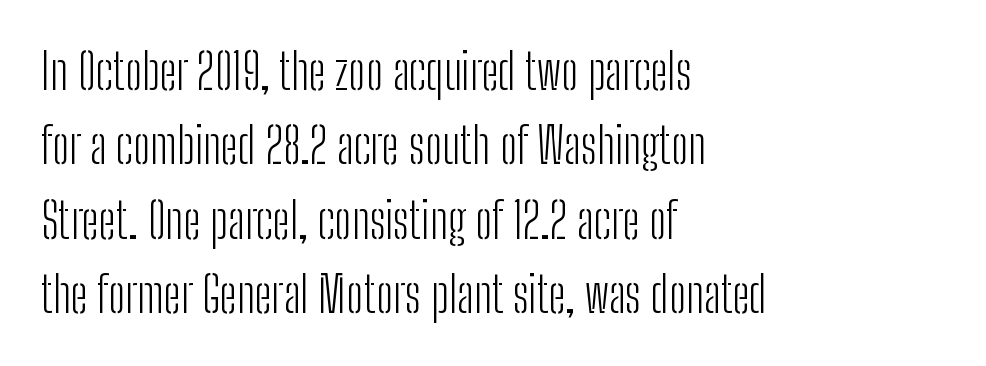
{"serif": "no", "italic": "no", "bold": "no", "weight": "light", "width": "condensed", "stroke_contrast": "low", "x_height": "medium", "monospaced": "no", "underline": "no", "align": "left", "line_spacing": "normal", "line_spacing_ratio": 1.52, "letter_spacing": "normal", "letter_spacing_em": 0.0, "glyph_px": 49}
